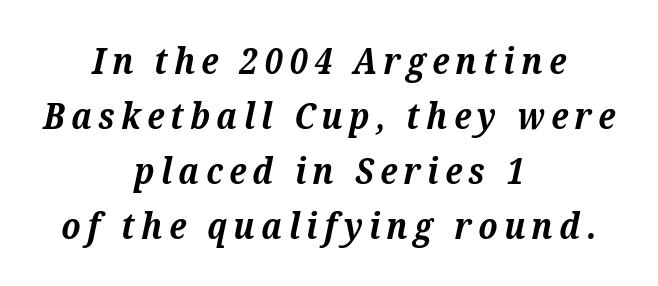
Each row of text sits above clean, open space. Short and long lines alike share a common midpoint. An italicized treatment has been applied to the whole sample. The letters advance in unequal steps, a hallmark of proportional type.
